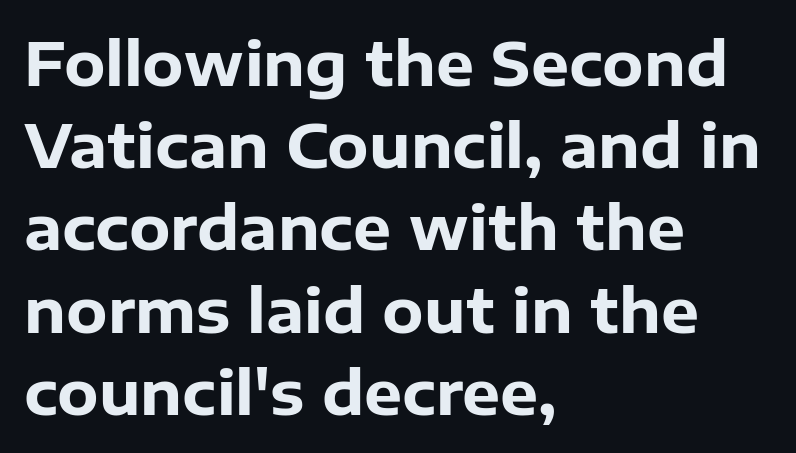
{"serif": "no", "italic": "no", "bold": "yes", "weight": "heavy", "width": "normal", "stroke_contrast": "low", "x_height": "medium", "monospaced": "no", "underline": "no", "align": "left", "line_spacing": "normal", "line_spacing_ratio": 1.37, "letter_spacing": "normal", "letter_spacing_em": 0.0, "glyph_px": 60}
